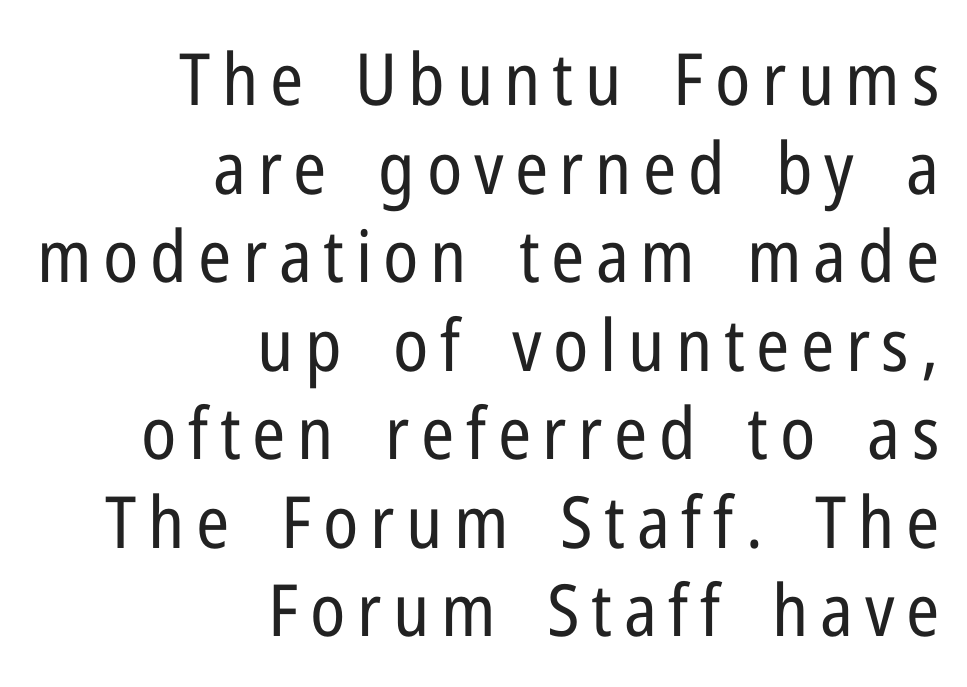
Just letters on the line, the space beneath them empty. The setting favours the right margin, as signatures and pull-quotes sometimes do. Think of a printed novel: that variable character pitch is what you see here. A typesetter would label this face a sans. Caption: face not bold, strokes unweighted. This sample uses an upright cut, with every glyph sitting square on the baseline.
